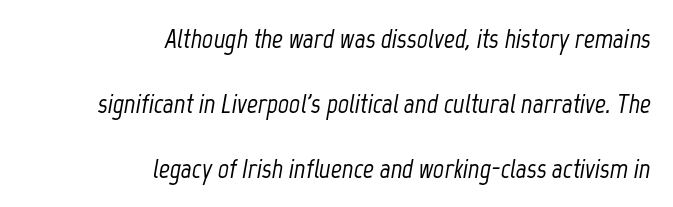
Q: Is the text italic (slanted)? A: Yes, it leans right by about 12 degrees.
Q: Is the text underlined? A: No.
Q: How is the paragraph aligned? A: Right-aligned.
Q: Is the spacing between letters normal or unusually wide? A: Normal.
Q: Is the spacing between lines tight, normal or loose? A: Loose.
